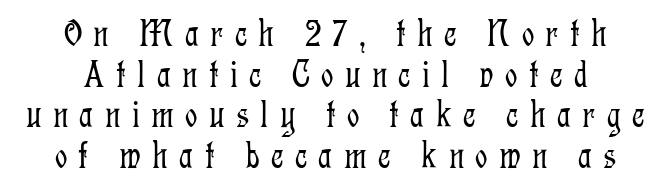
Vertical spacing — tight. Display-style spreading of the glyphs; the letterfit is very open. The passage shown is typeset with a serif family. The strip under each line holds only bare page. Note the varied advance widths — an 'i' is clearly narrower than an 'm'.
